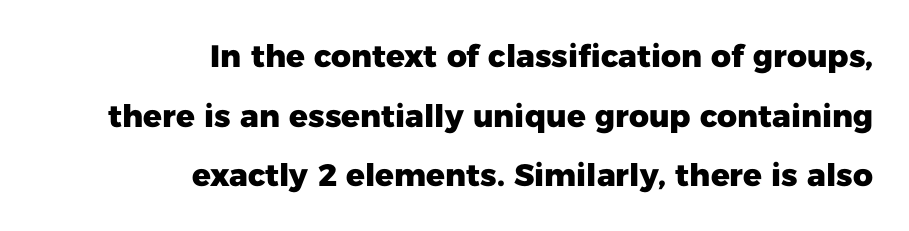
{"serif": "no", "italic": "no", "bold": "yes", "weight": "heavy", "width": "normal", "stroke_contrast": "low", "x_height": "medium", "monospaced": "no", "underline": "no", "align": "right", "line_spacing": "loose", "line_spacing_ratio": 1.92, "letter_spacing": "normal", "letter_spacing_em": 0.0, "glyph_px": 31}
